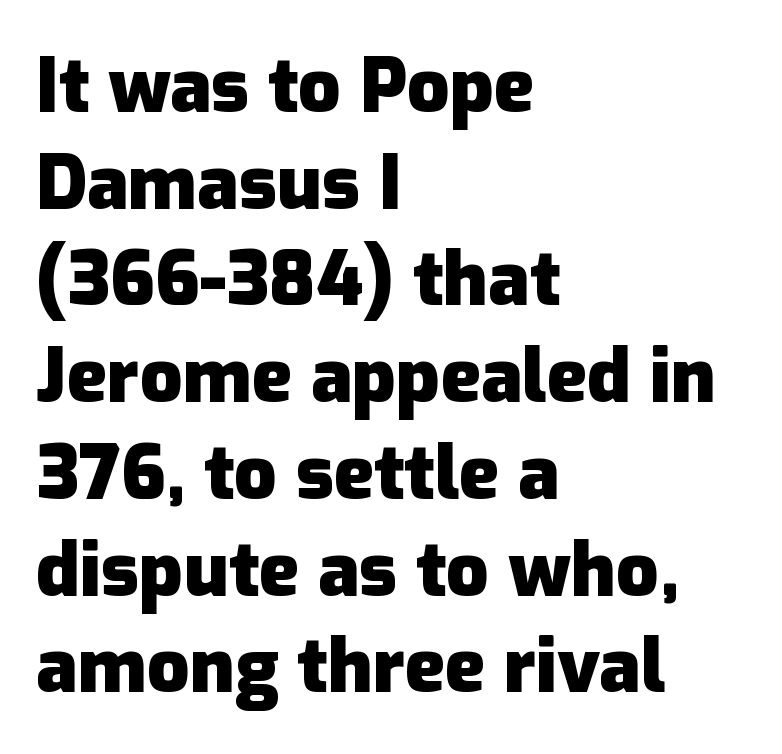
Q: Is the text bold? A: Yes.
Q: Is the text italic (slanted)? A: No, it is upright.
Q: Is the typeface a serif or a sans-serif typeface? A: Sans-serif.
Q: Is the text underlined? A: No.
Q: How is the paragraph aligned? A: Left-aligned.
Q: Is the spacing between letters normal or unusually wide? A: Normal.
Q: Is the spacing between lines tight, normal or loose? A: Normal.
Q: Width (condensed, normal, or wide)? A: Normal.
Q: Stroke contrast? A: Low.
Q: x-height? A: Medium.
Q: Monospaced? A: No.
